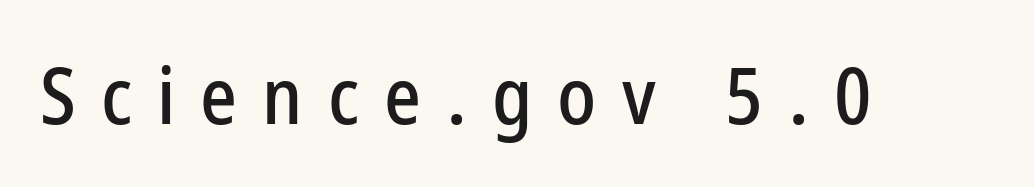
The image shows 78 px condensed sans-serif type, upright; set unusually wide letter spacing (+0.32 em), not underlined; low stroke contrast and a medium x-height.
